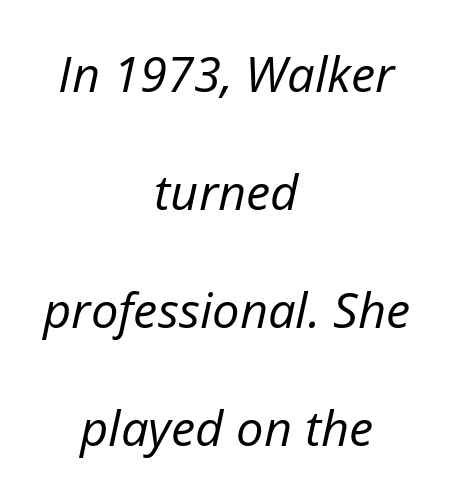
Centered paragraph, ragged on both sides. Is the type heavy? It reads as light-to-regular instead. Think of a printed novel: that variable character pitch is what you see here. Slanted lettering throughout. The gaps between neighbouring characters are ordinary and unremarkable.
